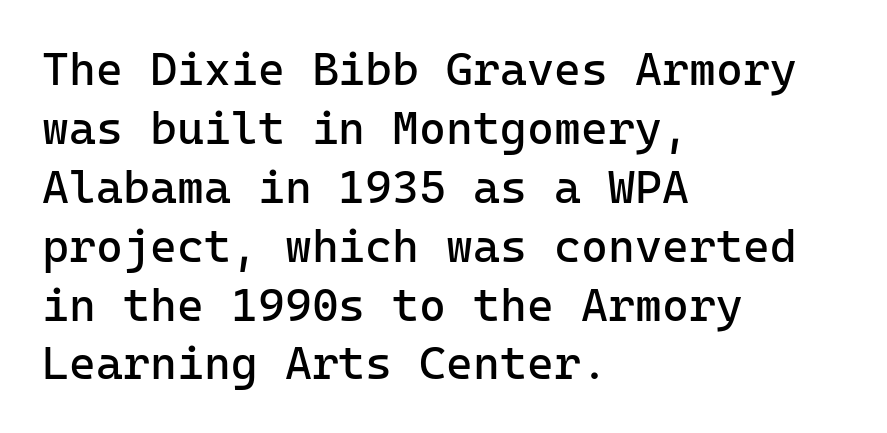
Q: Is the text bold? A: No.
Q: Is the text italic (slanted)? A: No, it is upright.
Q: Is the typeface a serif or a sans-serif typeface? A: Sans-serif.
Q: Is the text underlined? A: No.
Q: How is the paragraph aligned? A: Left-aligned.
Q: Is the spacing between letters normal or unusually wide? A: Normal.
Q: Is the spacing between lines tight, normal or loose? A: Normal.
Q: Width (condensed, normal, or wide)? A: Normal.
Q: Stroke contrast? A: Low.
Q: x-height? A: Medium.
Q: Monospaced? A: Yes.
